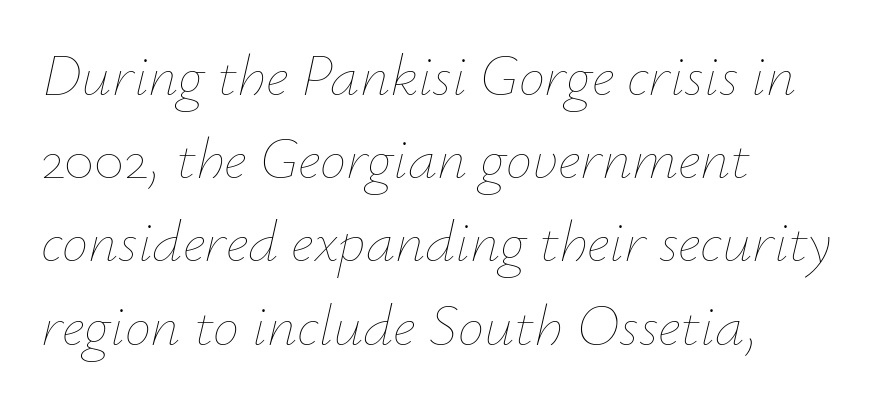
The image shows 59 px thin type, italic (leaning right); set left-aligned, normal line spacing (1.41x), normal letter spacing, not underlined; low stroke contrast and a small x-height.
